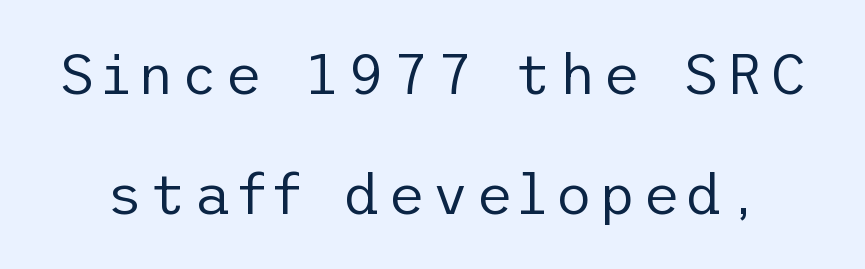
Q: Is the text bold? A: No.
Q: Is the text italic (slanted)? A: No, it is upright.
Q: Is the typeface a serif or a sans-serif typeface? A: Sans-serif.
Q: Is the text underlined? A: No.
Q: Is the spacing between lines tight, normal or loose? A: Loose.
Q: Width (condensed, normal, or wide)? A: Normal.
Q: Stroke contrast? A: Low.
Q: x-height? A: Medium.
